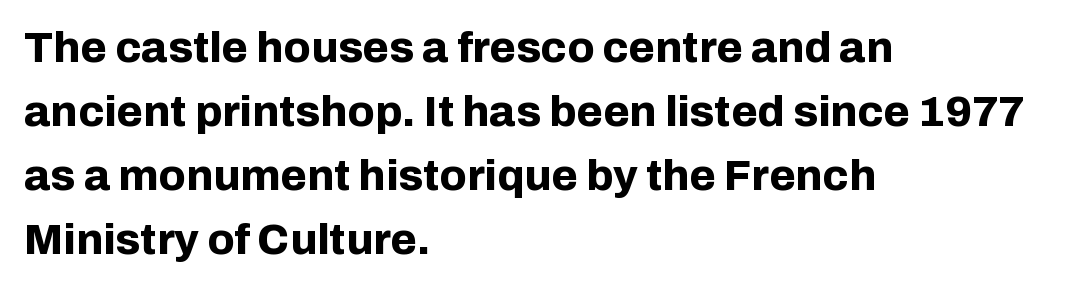
Letter spacing: default. Evenly set lines give the paragraph a standard silhouette. The face used here has the dense, thick strokes of a bold. Unlike a traditional serif, this face leaves its strokes unadorned.
